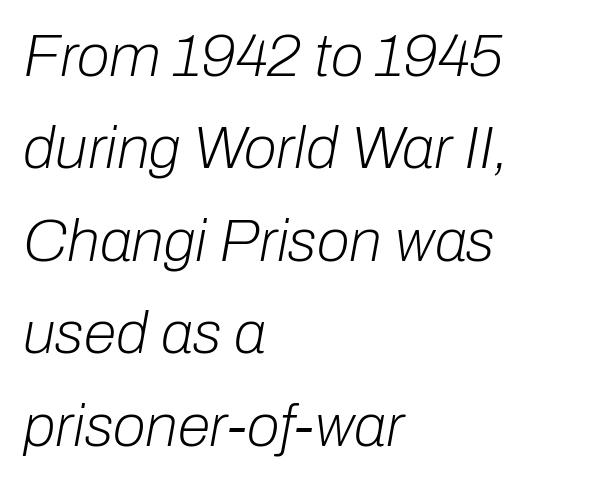
Lines of text with bare space underneath. These lines stack with their left ends in a neat column. The face used here is rendered with its standard letterfit. Stroke mass is kept to a normal reading level or below. Leading: standard.
